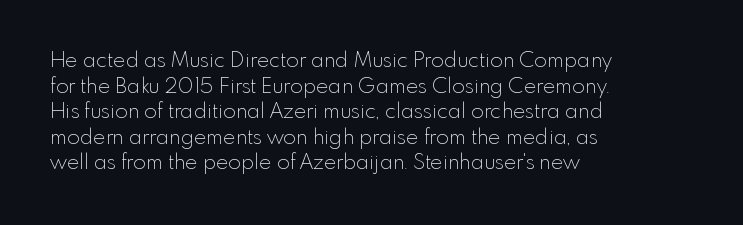
Q: Is the text bold? A: No.
Q: Is the text italic (slanted)? A: No, it is upright.
Q: Is the text underlined? A: No.
Q: How is the paragraph aligned? A: Left-aligned.
Q: Is the spacing between letters normal or unusually wide? A: Normal.
